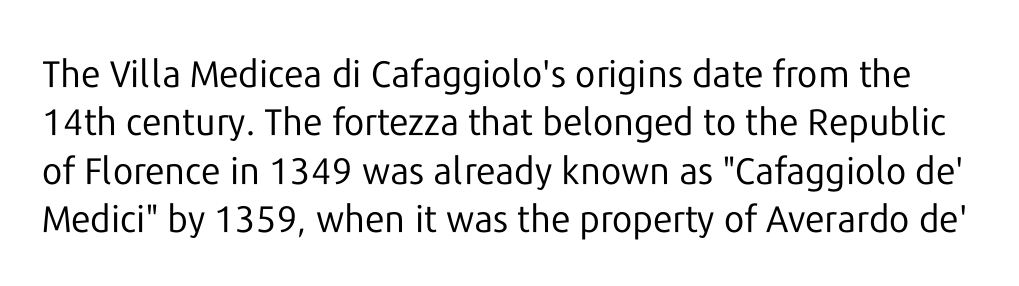
The image shows 37 px regular-weight sans-serif type, upright; set normal line spacing (1.31x), normal letter spacing, not underlined; low stroke contrast and a medium x-height.
